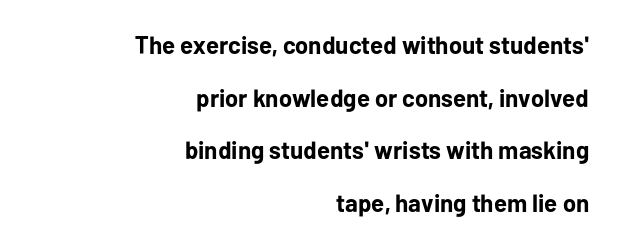
{"italic": "no", "bold": "yes", "underline": "no", "align": "right", "line_spacing": "loose", "line_spacing_ratio": 2.11, "letter_spacing": "normal", "letter_spacing_em": 0.0, "glyph_px": 25}
